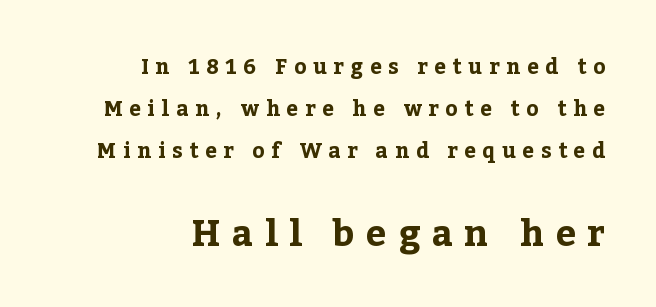
{"serif": "yes", "italic": "no", "bold": "yes", "weight": "bold", "width": "normal", "stroke_contrast": "low", "x_height": "medium", "monospaced": "no", "underline": "no", "align": "right", "line_spacing": "loose", "line_spacing_ratio": 2.0, "letter_spacing": "wide", "letter_spacing_em": 0.32, "larger_block": "second", "size_ratio": 1.71, "glyph_px": 36}
